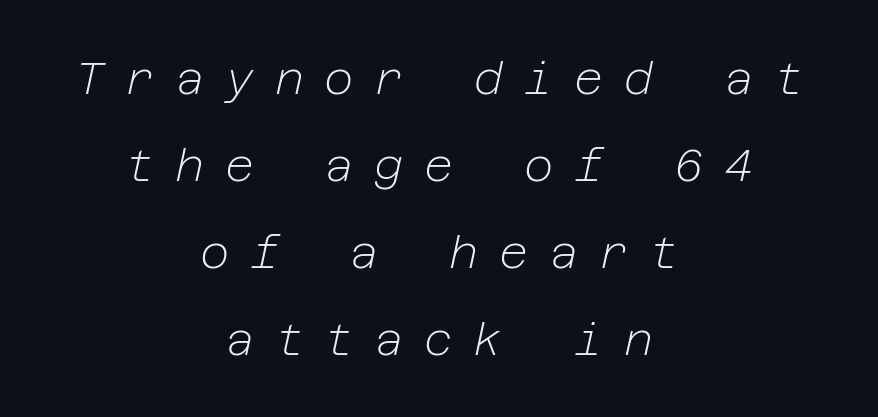
Horizontally, the lines are justified to the midpoint only. The gap between lines stays unmarked. Students, note that the glyphs here are deliberately spaced far apart. The whole block is typeset with a tilt.
